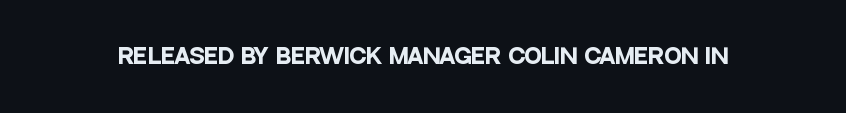
The letterforms sit shoulder to shoulder at normal distance. These lines were composed using upright roman letters. Check the space under the baseline: it is left empty. The sample has been set heavy, in full bold.
